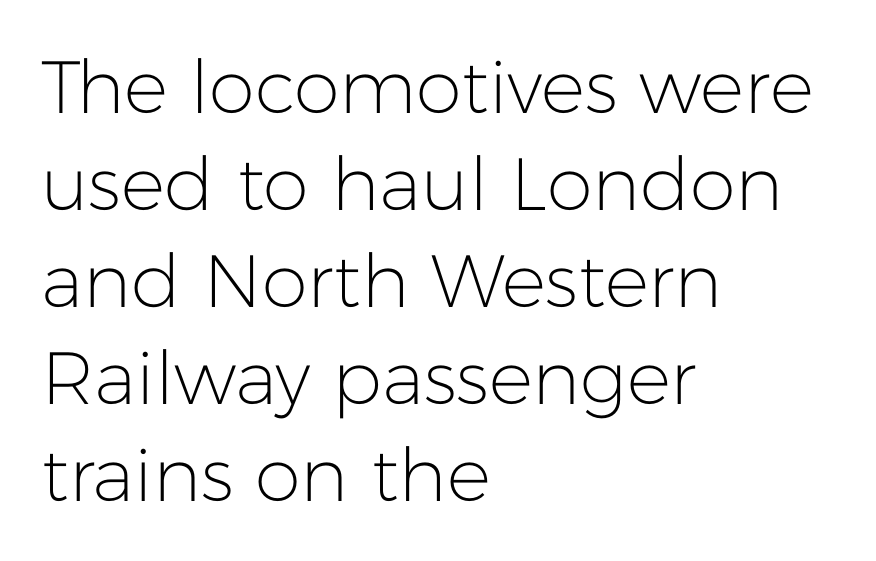
{"serif": "no", "italic": "no", "bold": "no", "weight": "light", "width": "normal", "stroke_contrast": "low", "x_height": "medium", "monospaced": "no", "underline": "no", "align": "left", "line_spacing": "normal", "line_spacing_ratio": 1.31, "letter_spacing": "normal", "letter_spacing_em": 0.0, "glyph_px": 74}
